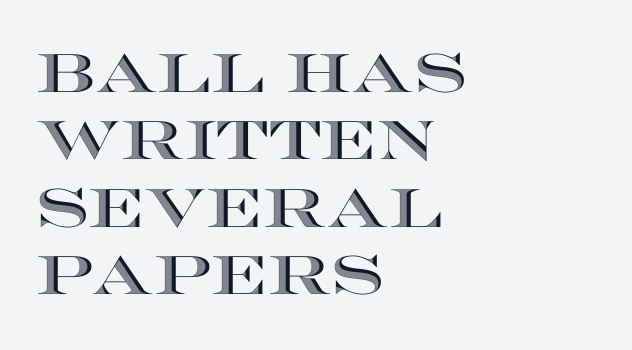
The image shows 54 px wide type, upright; set left-aligned, normal line spacing (1.25x), normal letter spacing, not underlined; a large x-height.
